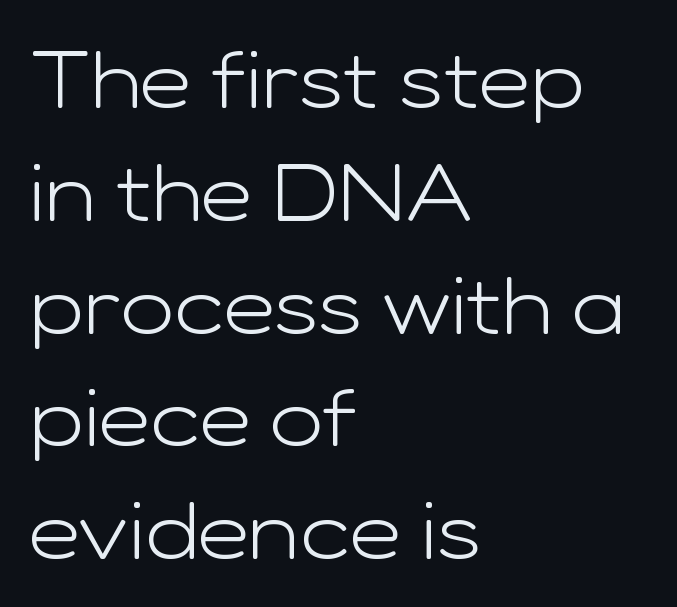
Q: Is the text bold? A: No.
Q: Is the text italic (slanted)? A: No, it is upright.
Q: Is the typeface a serif or a sans-serif typeface? A: Sans-serif.
Q: Is the text underlined? A: No.
Q: How is the paragraph aligned? A: Left-aligned.
Q: Is the spacing between letters normal or unusually wide? A: Normal.
Q: Is the spacing between lines tight, normal or loose? A: Normal.
Q: Width (condensed, normal, or wide)? A: Wide.
Q: Stroke contrast? A: Low.
Q: x-height? A: Medium.
Q: Monospaced? A: No.
